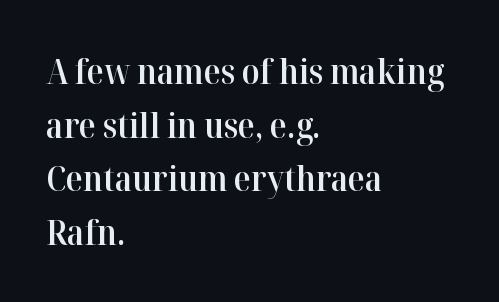
{"serif": "yes", "italic": "no", "bold": "semi", "weight": "semibold", "width": "normal", "stroke_contrast": "high", "x_height": "medium", "monospaced": "no", "underline": "no", "align": "left", "line_spacing": "normal", "line_spacing_ratio": 1.53, "letter_spacing": "normal", "letter_spacing_em": 0.0, "glyph_px": 35}
